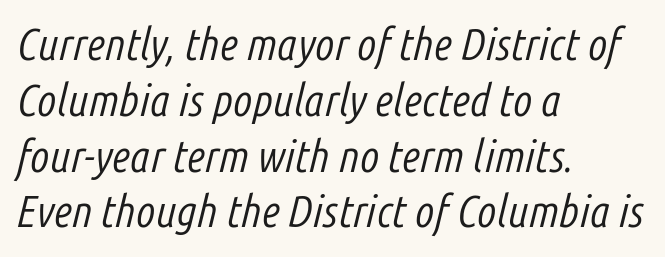
Caption: face not bold, strokes unweighted. The paragraph shown leans on its left margin. This sample has the flowing, uneven cadence of proportional lettering. Characters follow at the spacing the type designer built in. Honestly, there is no underline to notice here at all. Is the type slanted? Yes — the strokes lean at a clear angle.
